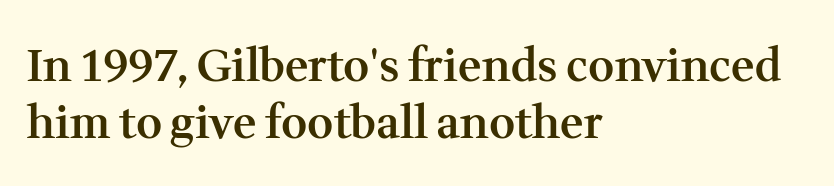
{"serif": "yes", "italic": "no", "bold": "semi", "weight": "semibold", "width": "normal", "stroke_contrast": "medium", "x_height": "medium", "monospaced": "no", "underline": "no", "align": "left", "line_spacing": "normal", "line_spacing_ratio": 1.26, "letter_spacing": "normal", "letter_spacing_em": 0.0, "glyph_px": 45}
